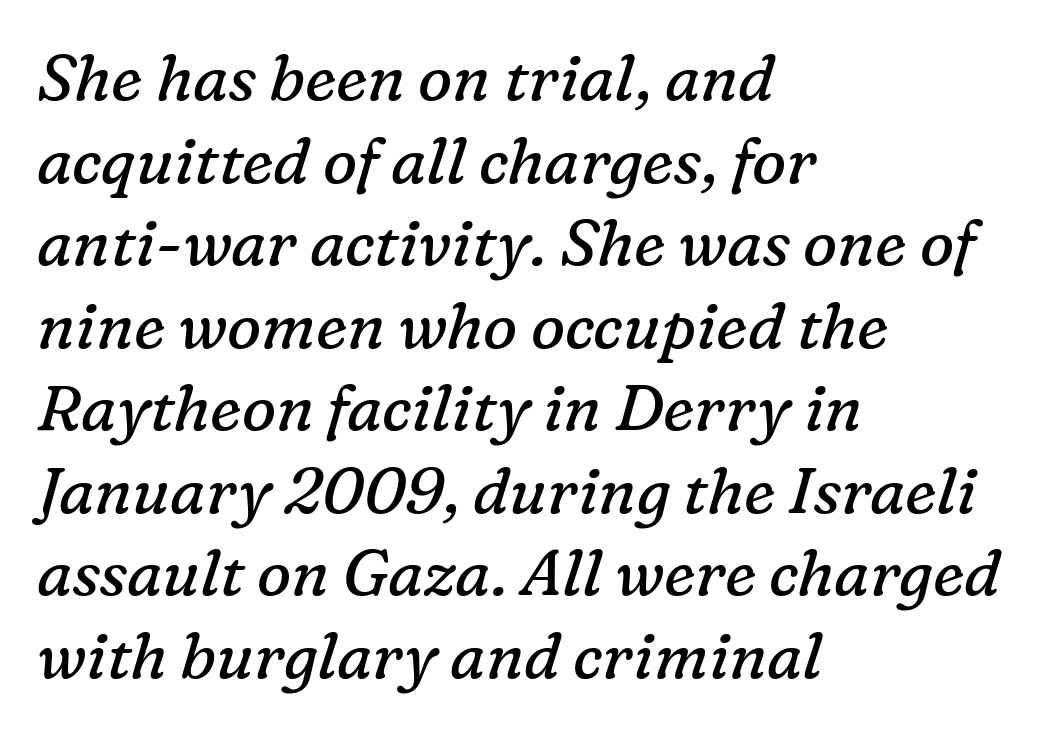
A typesetter would call this proportional, since set widths differ per character. Compared with a centered layout, this one pins lines to the left instead. Evenly set lines give the paragraph a standard silhouette. Letter spacing: default.
